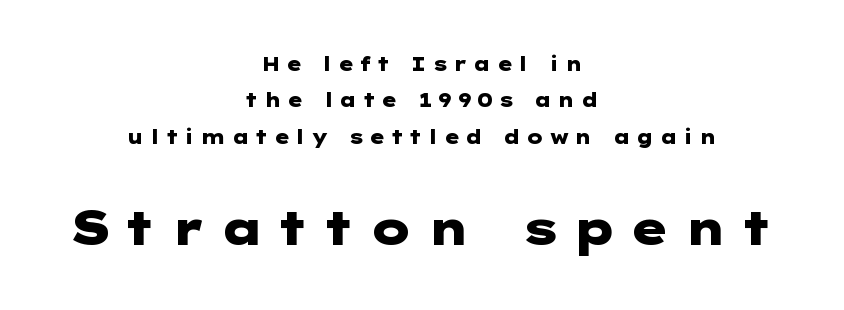
{"serif": "no", "italic": "no", "bold": "yes", "weight": "heavy", "width": "wide", "stroke_contrast": "low", "x_height": "medium", "underline": "no", "align": "center", "line_spacing": "loose", "line_spacing_ratio": 1.91, "letter_spacing": "wide", "letter_spacing_em": 0.27, "larger_block": "second", "size_ratio": 2.47, "glyph_px": 47}
